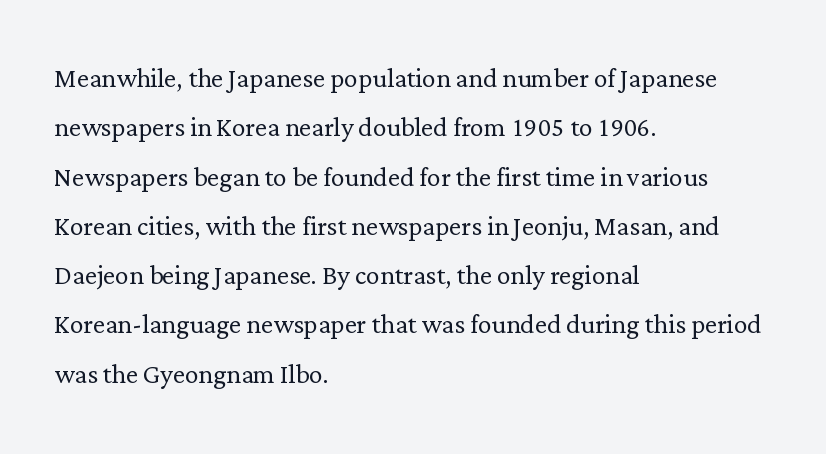
The image shows 34 px light serif type, upright; set left-aligned, normal line spacing (1.45x), normal letter spacing, not underlined; low stroke contrast and a medium x-height.
